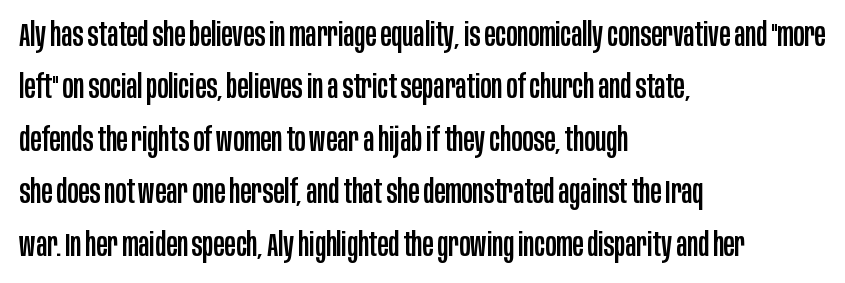
The image shows 33 px condensed sans-serif type, upright; set left-aligned, normal line spacing (1.59x), normal letter spacing, not underlined; low stroke contrast and a large x-height.
